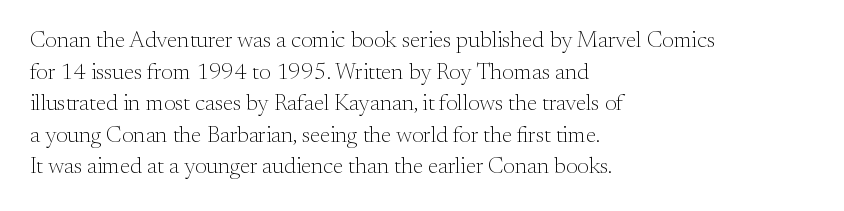
{"italic": "no", "bold": "no", "underline": "no", "align": "left", "line_spacing": "normal", "line_spacing_ratio": 1.37, "letter_spacing": "normal", "letter_spacing_em": 0.0, "glyph_px": 23}
